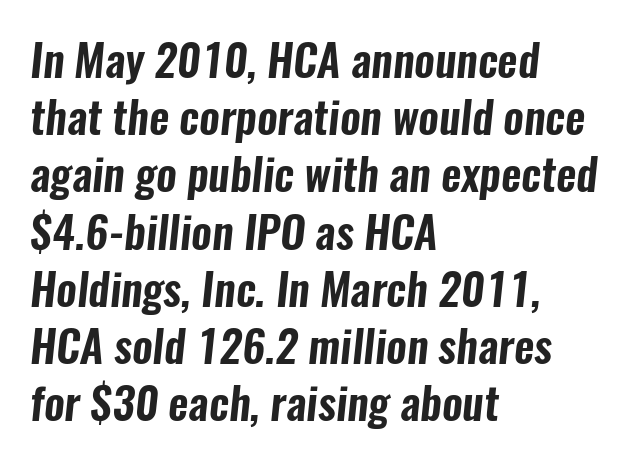
The passage is arranged the way most books set body copy — flush left. The space between consecutive lines is moderate. Anything drawn beneath the words? Only blank space. Standard letterfit; no display-style spreading of the glyphs. Nope, no serifs anywhere on these letters.
